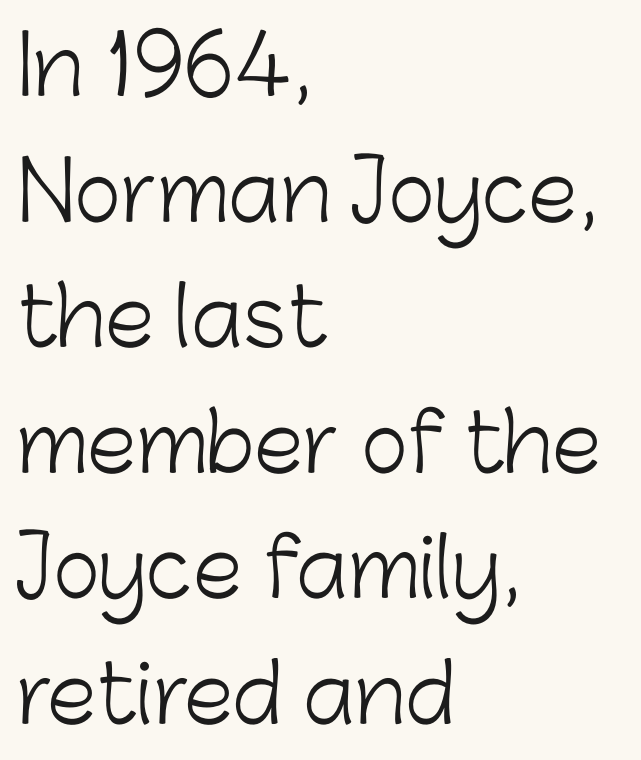
Nobody touched the tracking dial on this one. This is sans-serif lettering, the kind often seen on screens and signage. The space beneath each line is pristine and unruled. The font sits on the lighter half of the weight spectrum, regular included. Here the designer chose a conventional face with non-uniform glyph widths.
